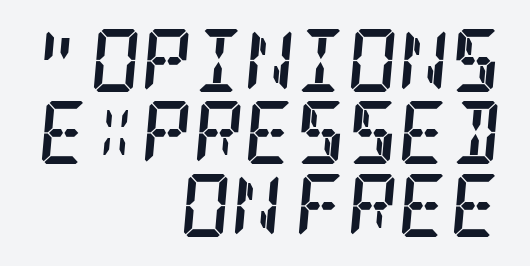
Does the copy run flush right? Yes — the right margin is perfectly even. Any mark beneath the type? The region is blank. How would I describe the line gaps? Narrow and economical. When letters slant like this, we call the style italic. Serifs: yes, visible at the terminals of the letterforms. The typesetting leans heavy: a genuine bold.
